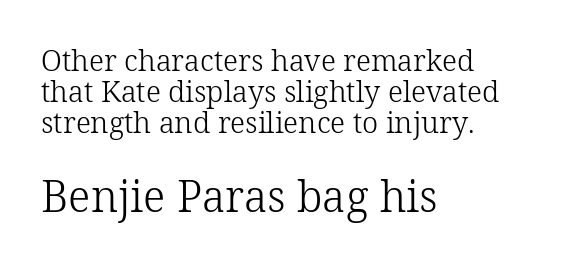
{"serif": "yes", "italic": "no", "bold": "no", "weight": "light", "width": "normal", "stroke_contrast": "low", "x_height": "medium", "monospaced": "no", "underline": "no", "align": "left", "line_spacing": "tight", "line_spacing_ratio": 1.07, "letter_spacing": "normal", "letter_spacing_em": 0.0, "larger_block": "second", "size_ratio": 1.48, "glyph_px": 43}
